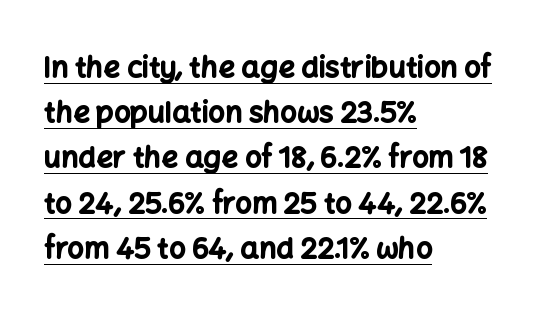
Q: Is the text bold? A: Yes.
Q: Is the text italic (slanted)? A: No, it is upright.
Q: Is the typeface a serif or a sans-serif typeface? A: Sans-serif.
Q: Is the text underlined? A: Yes.
Q: How is the paragraph aligned? A: Left-aligned.
Q: Is the spacing between letters normal or unusually wide? A: Normal.
Q: Is the spacing between lines tight, normal or loose? A: Normal.
Q: Width (condensed, normal, or wide)? A: Normal.
Q: Stroke contrast? A: Low.
Q: x-height? A: Medium.
Q: Monospaced? A: No.
